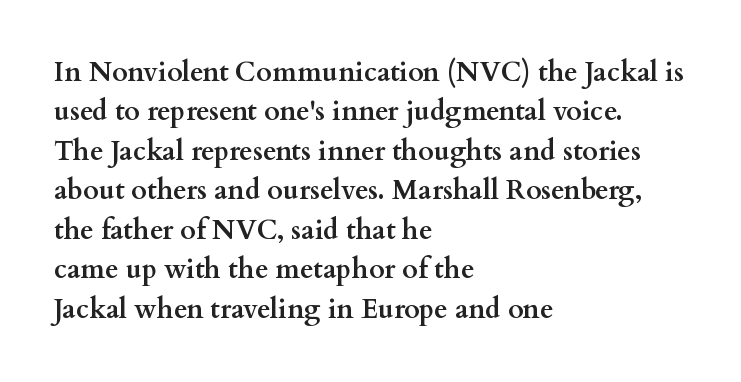
{"italic": "no", "bold": "yes", "underline": "no", "align": "left", "line_spacing": "normal", "line_spacing_ratio": 1.46, "letter_spacing": "normal", "letter_spacing_em": 0.0, "glyph_px": 27}
